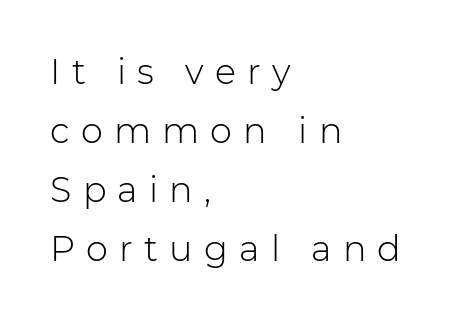
{"serif": "no", "italic": "no", "bold": "no", "weight": "light", "width": "normal", "stroke_contrast": "low", "x_height": "medium", "monospaced": "no", "underline": "no", "align": "left", "line_spacing": "normal", "line_spacing_ratio": 1.69, "letter_spacing": "wide", "letter_spacing_em": 0.32, "glyph_px": 35}
